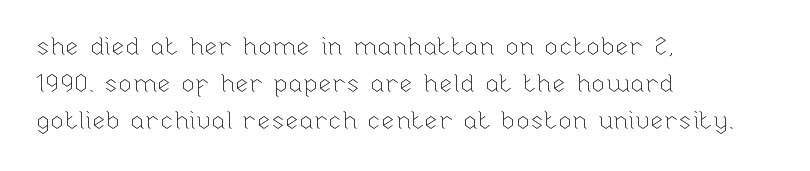
The image shows 25 px text type, upright; set left-aligned, normal line spacing (1.48x), normal letter spacing, not underlined.
